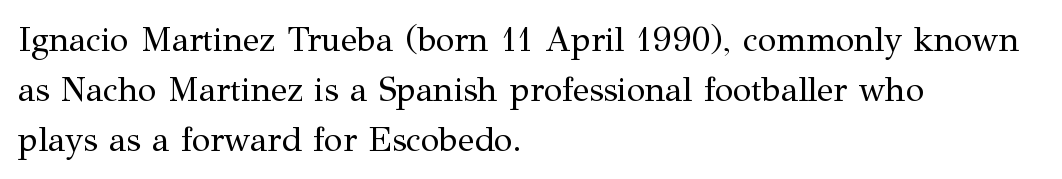
{"serif": "yes", "italic": "no", "bold": "no", "weight": "regular", "width": "normal", "stroke_contrast": "medium", "x_height": "medium", "monospaced": "no", "underline": "no", "align": "left", "line_spacing": "normal", "line_spacing_ratio": 1.47, "letter_spacing": "normal", "letter_spacing_em": 0.0, "glyph_px": 34}
